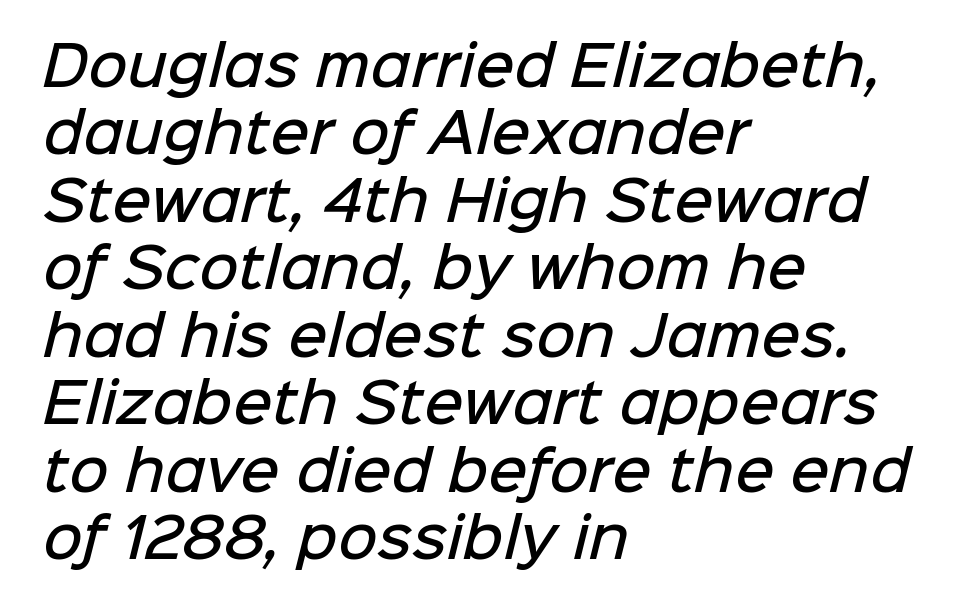
The image shows 54 px semibold sans-serif type; set left-aligned, normal line spacing (1.25x), normal letter spacing, not underlined; low stroke contrast and a medium x-height.
